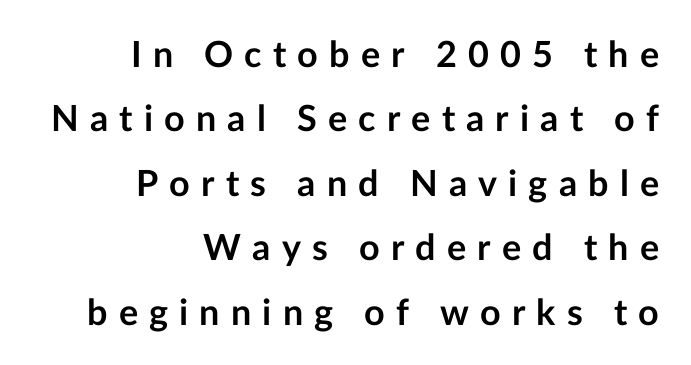
Q: Is the text bold? A: Yes.
Q: Is the text italic (slanted)? A: No, it is upright.
Q: Is the typeface a serif or a sans-serif typeface? A: Sans-serif.
Q: Is the text underlined? A: No.
Q: How is the paragraph aligned? A: Right-aligned.
Q: Is the spacing between letters normal or unusually wide? A: Unusually wide.
Q: Width (condensed, normal, or wide)? A: Normal.
Q: Stroke contrast? A: Low.
Q: x-height? A: Medium.
Q: Monospaced? A: No.
